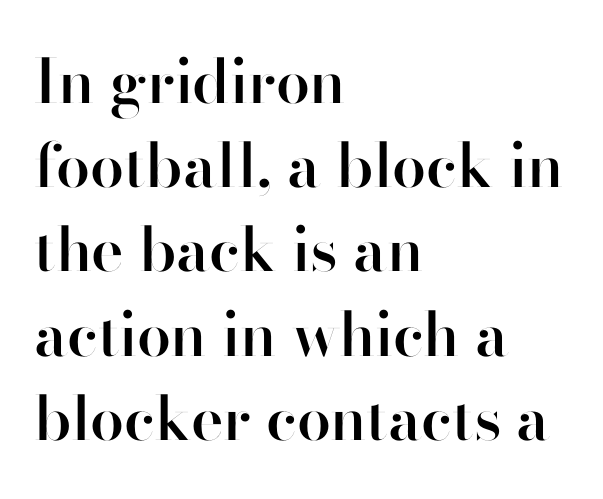
The image shows 61 px semibold sans-serif type, upright; set left-aligned, normal line spacing (1.38x), normal letter spacing, not underlined; high stroke contrast and a small x-height.
